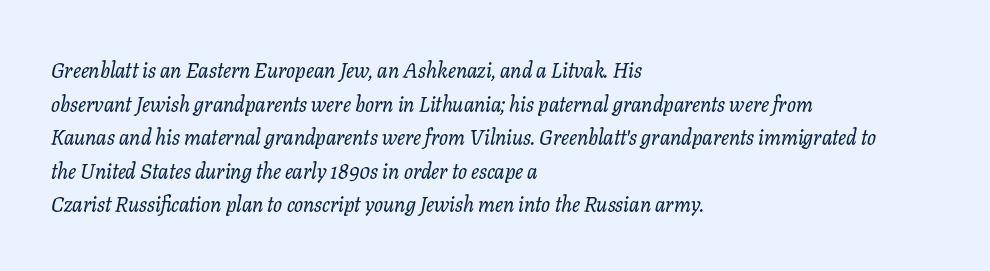
{"italic": "yes", "lean": "right", "slant_degrees": 11, "underline": "no", "align": "left", "line_spacing": "normal", "line_spacing_ratio": 1.6, "letter_spacing": "normal", "letter_spacing_em": 0.0, "glyph_px": 21}
